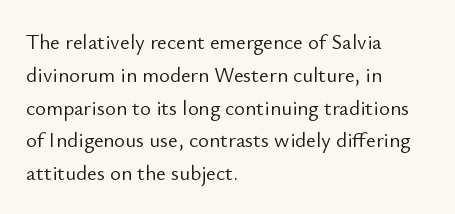
The image shows 21 px text type, upright; set left-aligned, normal line spacing (1.56x), normal letter spacing, not underlined.
